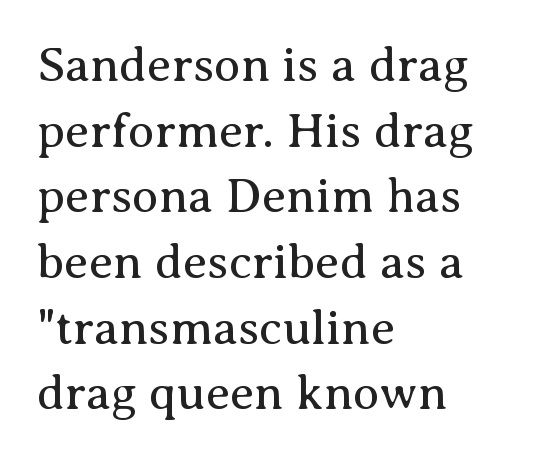
{"serif": "yes", "italic": "no", "bold": "no", "weight": "regular", "width": "normal", "stroke_contrast": "medium", "x_height": "medium", "monospaced": "no", "underline": "no", "align": "left", "line_spacing": "normal", "line_spacing_ratio": 1.34, "letter_spacing": "normal", "letter_spacing_em": 0.0, "glyph_px": 49}
